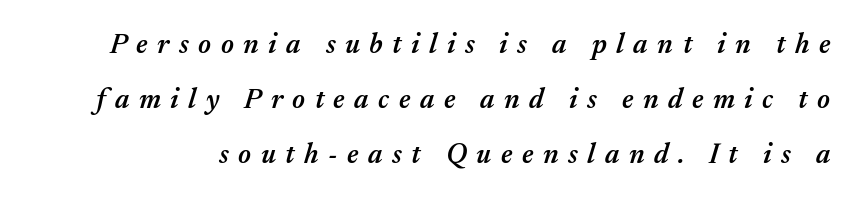
The image shows 28 px semibold type, italic (leaning right); set loose line spacing (1.97x), unusually wide letter spacing (+0.34 em), not underlined; medium stroke contrast and a medium x-height.
